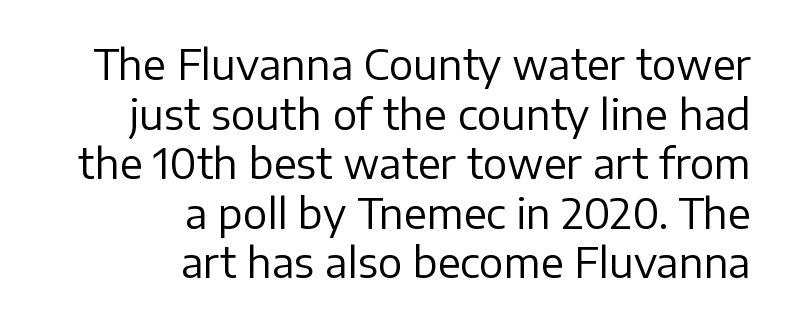
Q: Is the text bold? A: No.
Q: Is the text italic (slanted)? A: No, it is upright.
Q: Is the typeface a serif or a sans-serif typeface? A: Sans-serif.
Q: Is the text underlined? A: No.
Q: How is the paragraph aligned? A: Right-aligned.
Q: Is the spacing between letters normal or unusually wide? A: Normal.
Q: Width (condensed, normal, or wide)? A: Normal.
Q: Stroke contrast? A: Low.
Q: x-height? A: Medium.
Q: Monospaced? A: No.
